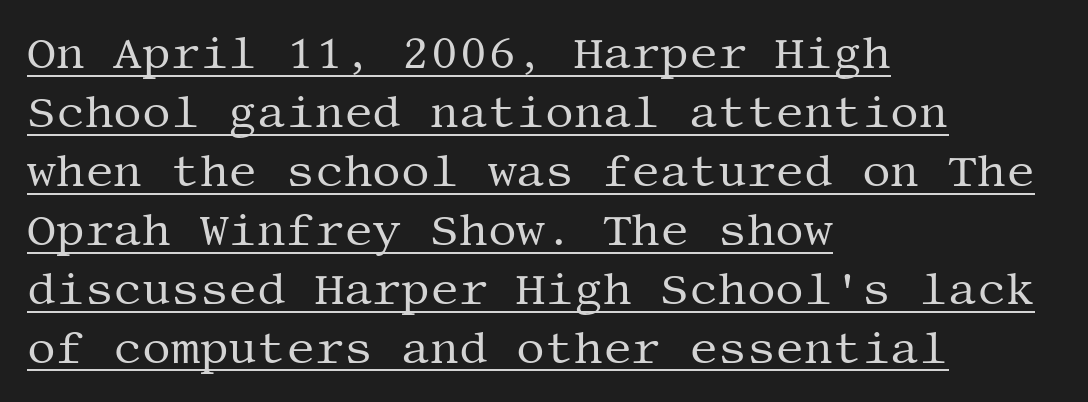
Q: Is the text bold? A: No.
Q: Is the text italic (slanted)? A: No, it is upright.
Q: Is the typeface a serif or a sans-serif typeface? A: Serif.
Q: Is the text underlined? A: Yes.
Q: How is the paragraph aligned? A: Left-aligned.
Q: Is the spacing between letters normal or unusually wide? A: Normal.
Q: Is the spacing between lines tight, normal or loose? A: Normal.
Q: Width (condensed, normal, or wide)? A: Normal.
Q: Stroke contrast? A: Medium.
Q: x-height? A: Large.
